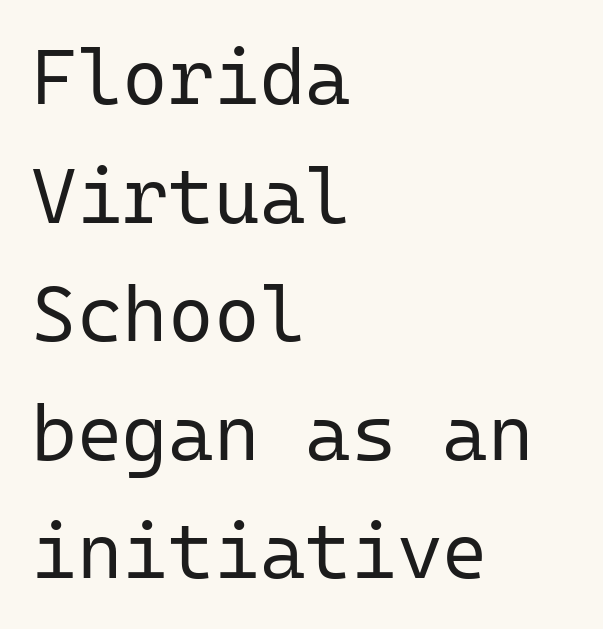
Q: Is the text bold? A: No.
Q: Is the text italic (slanted)? A: No, it is upright.
Q: Is the typeface a serif or a sans-serif typeface? A: Sans-serif.
Q: Is the text underlined? A: No.
Q: How is the paragraph aligned? A: Left-aligned.
Q: Is the spacing between letters normal or unusually wide? A: Normal.
Q: Is the spacing between lines tight, normal or loose? A: Normal.
Q: Width (condensed, normal, or wide)? A: Normal.
Q: Stroke contrast? A: Low.
Q: x-height? A: Medium.
Q: Monospaced? A: Yes.
